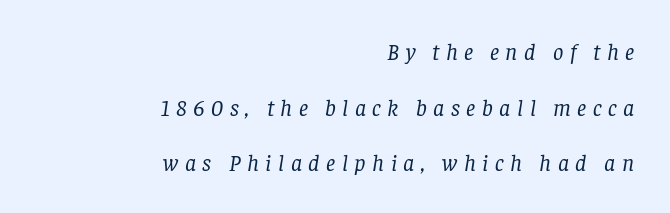
{"italic": "yes", "lean": "right", "slant_degrees": 8, "bold": "no", "underline": "no", "align": "right", "line_spacing": "loose", "line_spacing_ratio": 2.42, "letter_spacing": "wide", "letter_spacing_em": 0.28, "glyph_px": 23}
